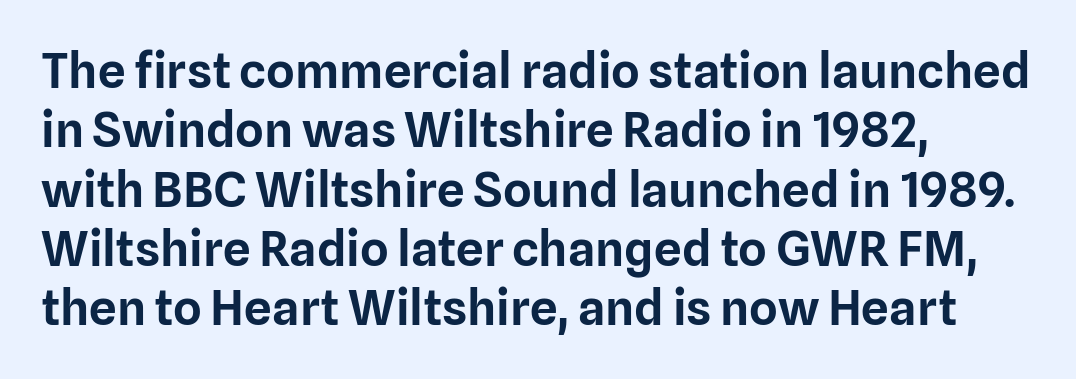
This is sans-serif lettering, the kind often seen on screens and signage. Do the characters align in a grid? No, the font is proportional. A classic flush-left, rag-right setting is used for this passage. Lines of text with bare space underneath.
